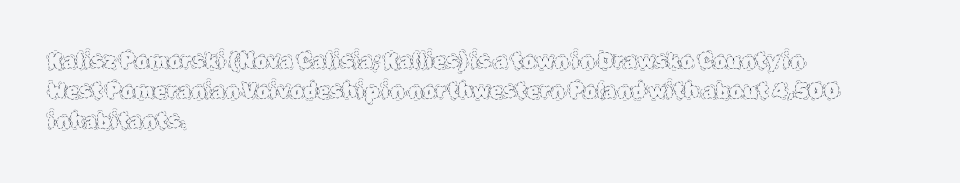
{"italic": "no", "bold": "no", "underline": "no", "align": "left", "line_spacing": "normal", "line_spacing_ratio": 1.43, "letter_spacing": "normal", "letter_spacing_em": 0.0, "glyph_px": 21}
